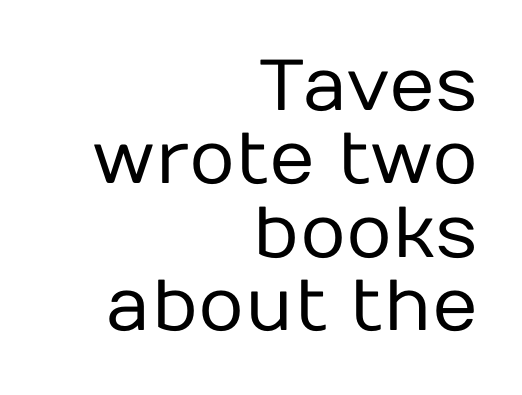
The image shows 72 px regular-weight sans-serif type, upright; set right-aligned, tight line spacing (1.02x), normal letter spacing, not underlined; low stroke contrast and a medium x-height.
